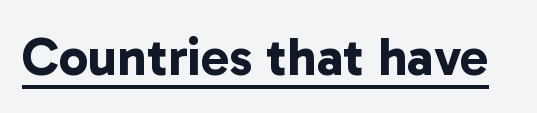
{"serif": "no", "bold": "yes", "weight": "bold", "width": "normal", "stroke_contrast": "low", "x_height": "medium", "monospaced": "no", "underline": "yes", "letter_spacing": "normal", "letter_spacing_em": 0.0, "glyph_px": 53}
